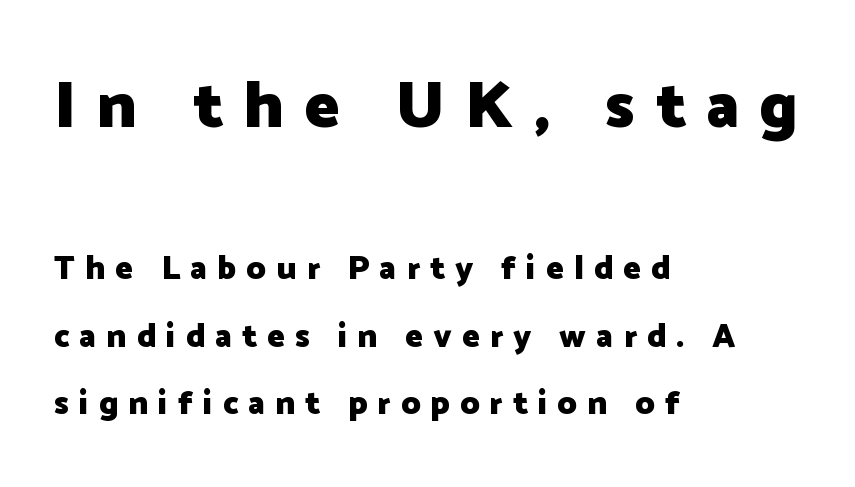
The image shows 66 px heavy sans-serif type, upright; set left-aligned, loose line spacing (2.05x), unusually wide letter spacing (+0.31 em), not underlined; the first (top) block is 2.0x larger; low stroke contrast and a medium x-height.
